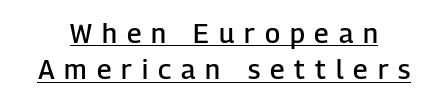
Does the lettering tilt? It doesn't — this is upright. A semibold gives these letters moderate extra thickness, short of bold. Successive baselines arrive at the customary interval. Tracking value appears strongly positive — letters spread wide. Caption: lettering with a line underneath.
